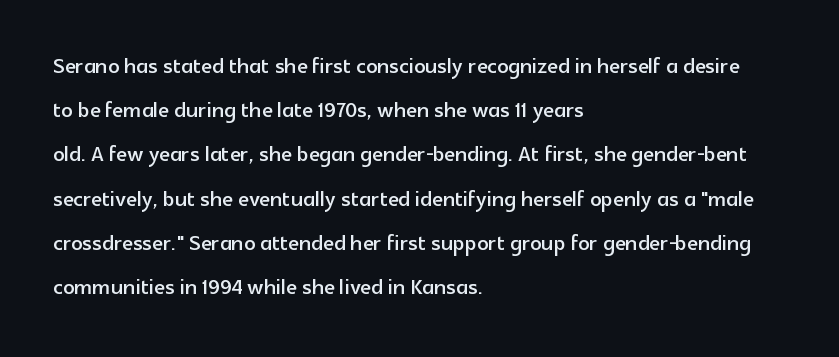
Q: Is the text italic (slanted)? A: No, it is upright.
Q: Is the typeface a serif or a sans-serif typeface? A: Sans-serif.
Q: Is the text underlined? A: No.
Q: How is the paragraph aligned? A: Left-aligned.
Q: Is the spacing between letters normal or unusually wide? A: Normal.
Q: Is the spacing between lines tight, normal or loose? A: Normal.
Q: Width (condensed, normal, or wide)? A: Normal.
Q: x-height? A: Medium.
Q: Monospaced? A: No.
